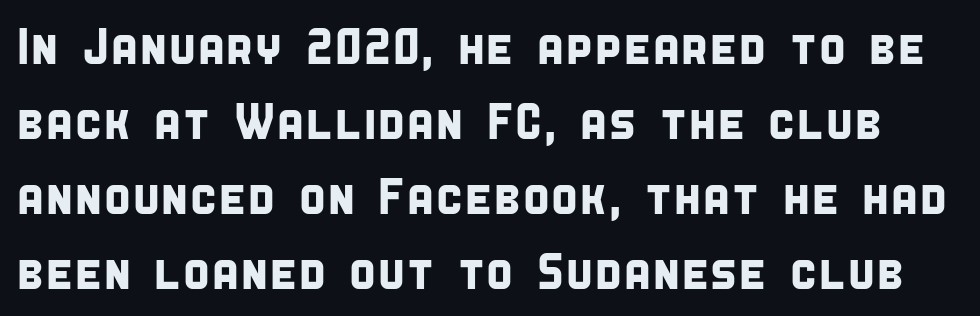
Q: Is the typeface a serif or a sans-serif typeface? A: Sans-serif.
Q: Is the text underlined? A: No.
Q: Is the spacing between letters normal or unusually wide? A: Normal.
Q: Is the spacing between lines tight, normal or loose? A: Normal.
Q: Width (condensed, normal, or wide)? A: Condensed.
Q: Stroke contrast? A: Low.
Q: x-height? A: Large.
Q: Monospaced? A: No.
